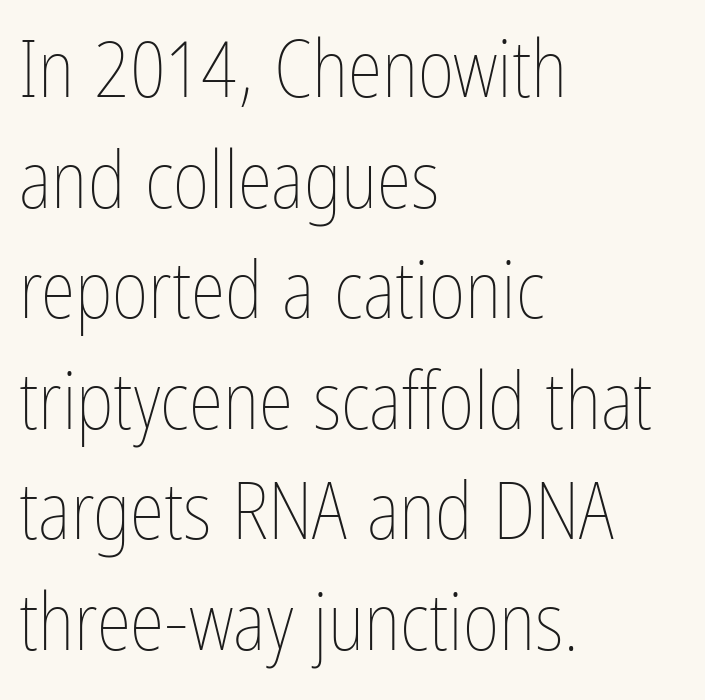
The image shows 79 px thin, condensed type, upright; set left-aligned, normal line spacing (1.4x), normal letter spacing, not underlined; low stroke contrast and a medium x-height.
